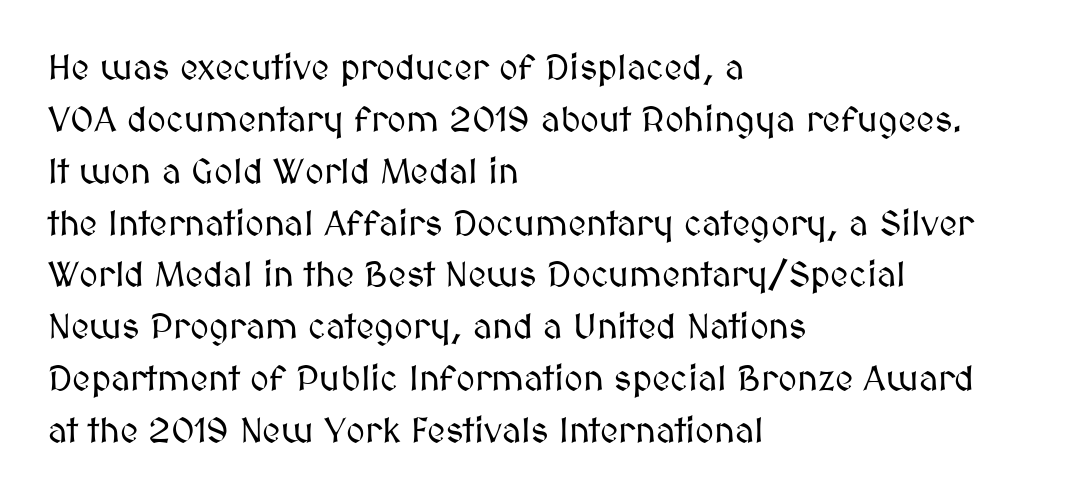
{"italic": "no", "width": "normal", "stroke_contrast": "medium", "x_height": "medium", "monospaced": "no", "underline": "no", "align": "left", "line_spacing": "normal", "line_spacing_ratio": 1.44, "letter_spacing": "normal", "letter_spacing_em": 0.0, "glyph_px": 36}
